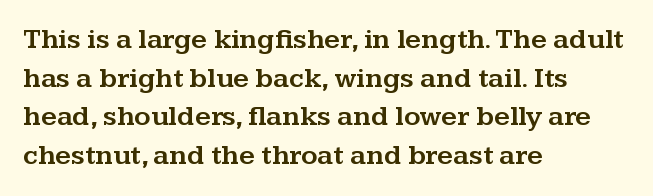
The image shows 28 px wide serif type, upright; set left-aligned, normal line spacing (1.38x), normal letter spacing, not underlined; medium stroke contrast and a medium x-height.
